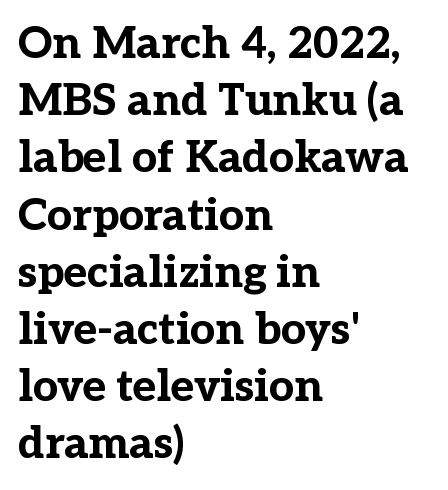
Q: Is the text bold? A: Yes.
Q: Is the text italic (slanted)? A: No, it is upright.
Q: Is the typeface a serif or a sans-serif typeface? A: Serif.
Q: Is the text underlined? A: No.
Q: How is the paragraph aligned? A: Left-aligned.
Q: Is the spacing between letters normal or unusually wide? A: Normal.
Q: Is the spacing between lines tight, normal or loose? A: Normal.
Q: Width (condensed, normal, or wide)? A: Normal.
Q: Stroke contrast? A: Low.
Q: x-height? A: Medium.
Q: Monospaced? A: No.
